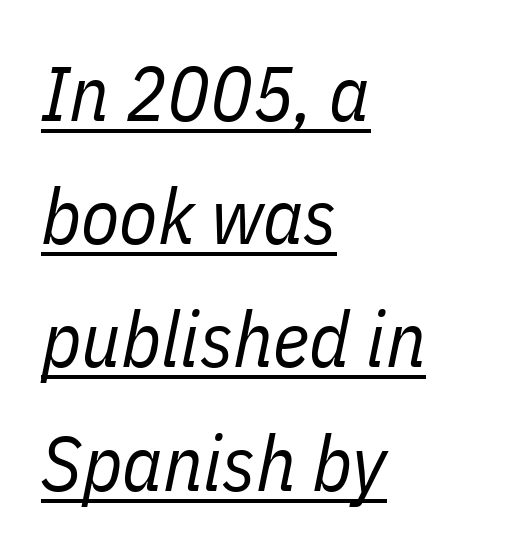
{"italic": "yes", "lean": "right", "slant_degrees": 11, "bold": "no", "weight": "regular", "width": "condensed", "stroke_contrast": "low", "x_height": "medium", "monospaced": "no", "underline": "yes", "align": "left", "line_spacing": "normal", "line_spacing_ratio": 1.58, "letter_spacing": "normal", "letter_spacing_em": 0.0, "glyph_px": 78}
